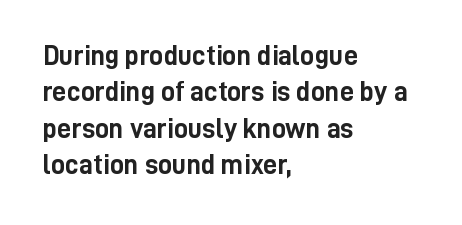
Look at the bottom of the vertical strokes: they stop flat, with no serifs. Letter spacing: default. This is roman type, the default non-slanted kind. This is heavy type, rendered in bold. Leading: standard.
